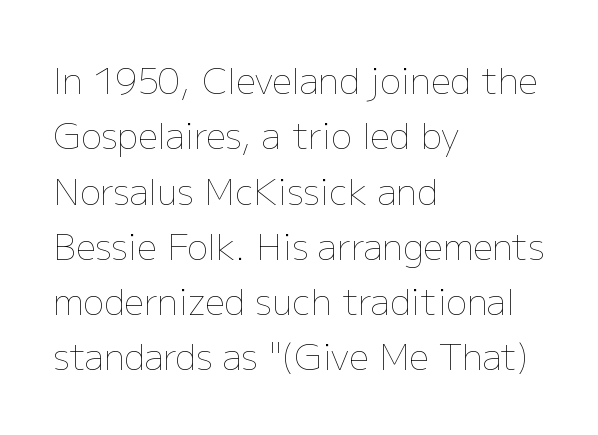
{"italic": "no", "bold": "no", "weight": "thin", "width": "normal", "stroke_contrast": "low", "x_height": "medium", "monospaced": "no", "underline": "no", "align": "left", "line_spacing": "normal", "line_spacing_ratio": 1.58, "letter_spacing": "normal", "letter_spacing_em": 0.0, "glyph_px": 35}
